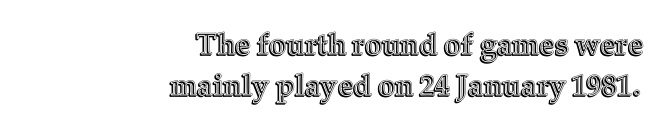
The compositor pushed each line to the right boundary. Proportional: the letters do not fall into vertical columns. The letters stand straight up with perfectly vertical stems. Reading down the column, the eye jumps a familiar distance to each next line.
